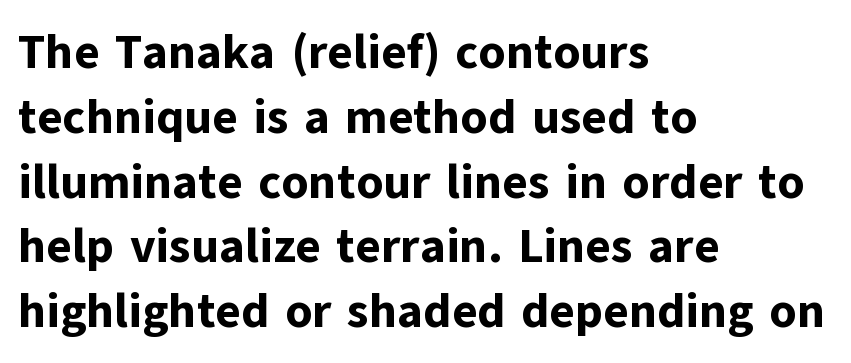
The image shows 48 px bold sans-serif type, upright; set left-aligned, normal line spacing (1.35x), normal letter spacing, not underlined; low stroke contrast and a medium x-height.
